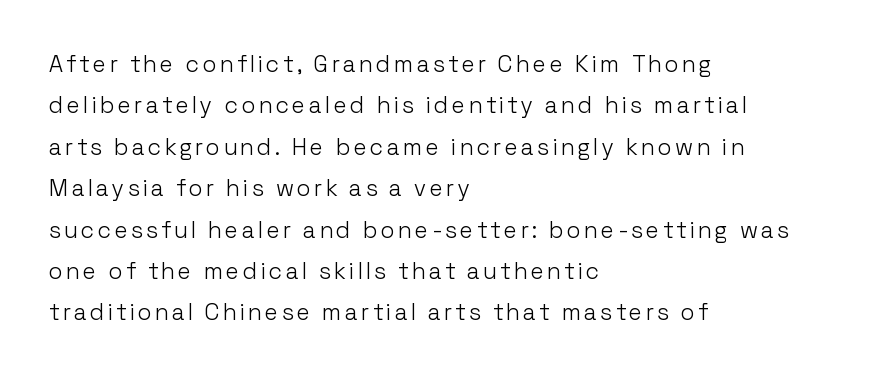
{"italic": "no", "bold": "no", "underline": "no", "align": "left", "line_spacing_ratio": 1.8, "glyph_px": 23}
